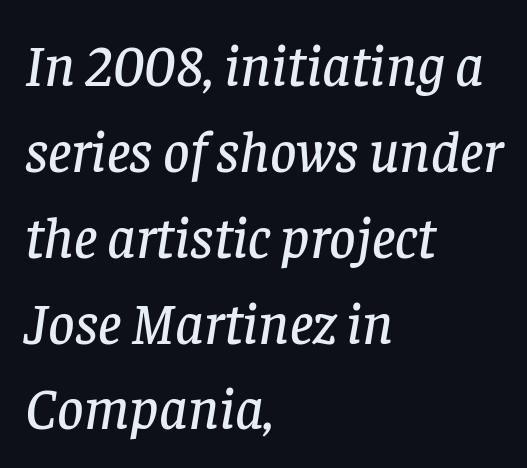
Q: Is the text italic (slanted)? A: Yes, it leans right by about 8 degrees.
Q: Is the typeface a serif or a sans-serif typeface? A: Serif.
Q: Is the text underlined? A: No.
Q: How is the paragraph aligned? A: Left-aligned.
Q: Is the spacing between letters normal or unusually wide? A: Normal.
Q: Is the spacing between lines tight, normal or loose? A: Normal.
Q: Width (condensed, normal, or wide)? A: Normal.
Q: Stroke contrast? A: Low.
Q: x-height? A: Large.
Q: Monospaced? A: No.
